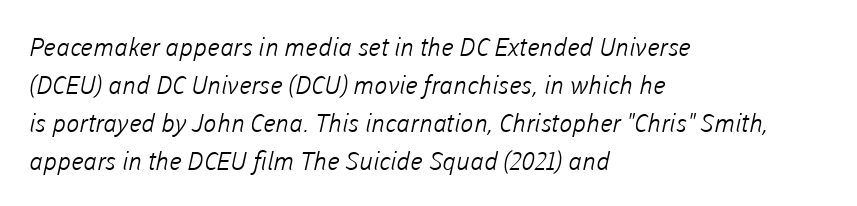
The image shows 25 px text type; set left-aligned, normal line spacing (1.52x), normal letter spacing, not underlined.
